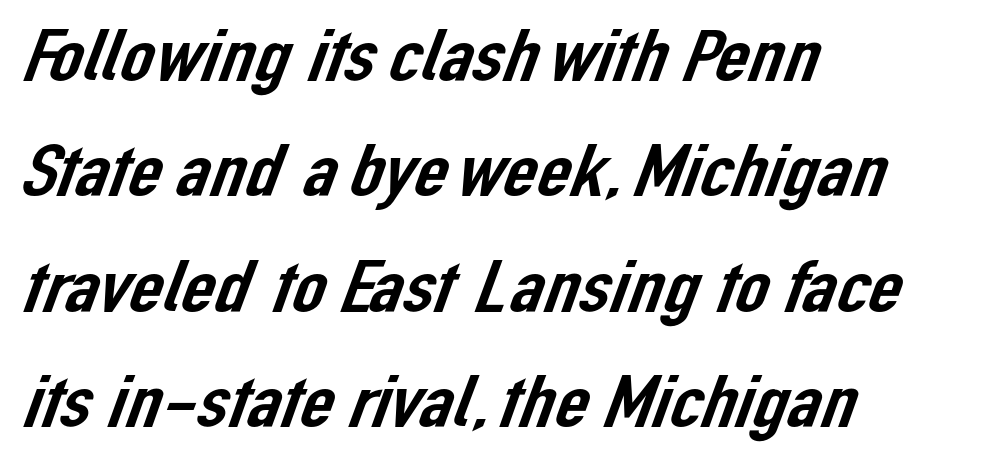
These lines are set flush left with a ragged right edge. Look at the bottom of the vertical strokes: they stop flat, with no serifs. Between one letter and the next there's only the usual sliver of space. Letters rest on an invisible, unmarked baseline. Each letter keeps its own natural width here, so spacing adapts to shape. This sample keeps an unexceptional amount of space between lines.
